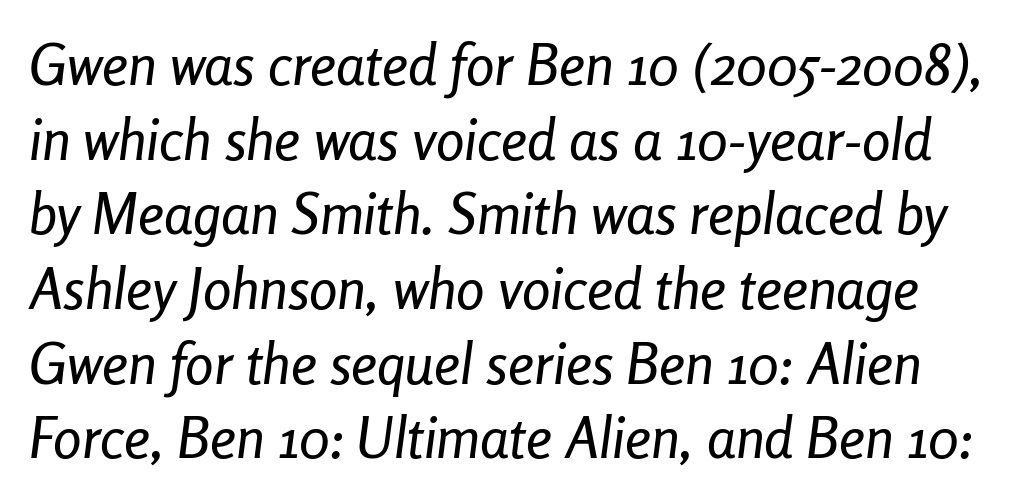
Q: Is the text italic (slanted)? A: Yes, it leans right by about 8 degrees.
Q: Is the text underlined? A: No.
Q: Is the spacing between letters normal or unusually wide? A: Normal.
Q: Is the spacing between lines tight, normal or loose? A: Normal.
Q: Width (condensed, normal, or wide)? A: Condensed.
Q: Stroke contrast? A: Low.
Q: x-height? A: Medium.
Q: Monospaced? A: No.
